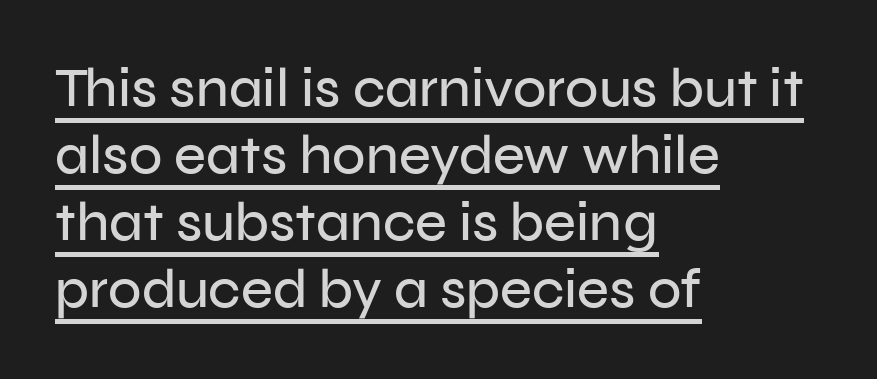
The image shows 55 px sans-serif type, upright; set left-aligned, line spacing 1.22x, normal letter spacing, underlined; low stroke contrast and a medium x-height.
